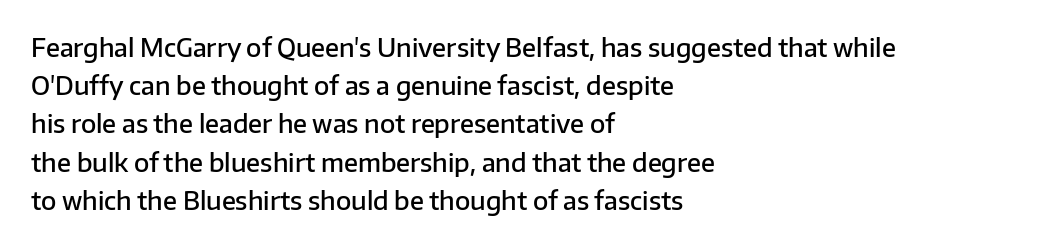
{"italic": "no", "bold": "semi", "underline": "no", "align": "left", "line_spacing": "normal", "line_spacing_ratio": 1.53, "letter_spacing": "normal", "letter_spacing_em": 0.0, "glyph_px": 25}
